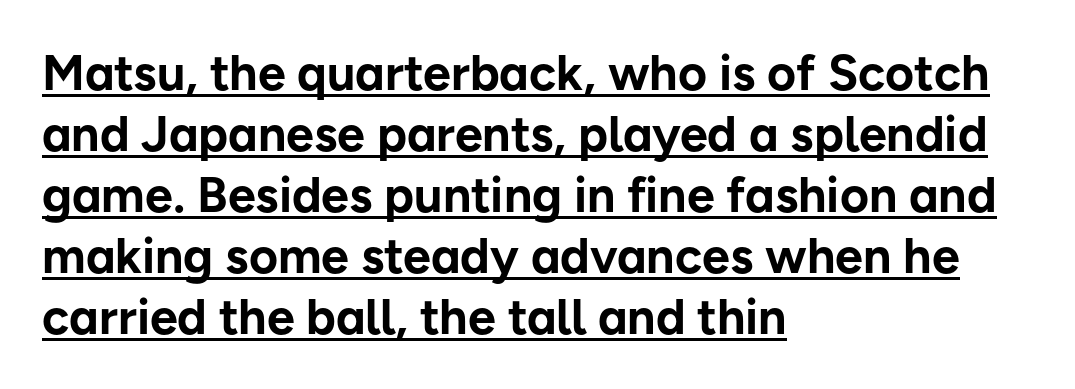
The sample's only ornament is a line tracing under the words. Students, note that the glyphs here touch the page at normal intervals. Varying glyph widths throughout — classic text-font behaviour. In terms of letterform style, serifs are entirely absent. Bold? Absolutely — the strokes are thick and heavy.
